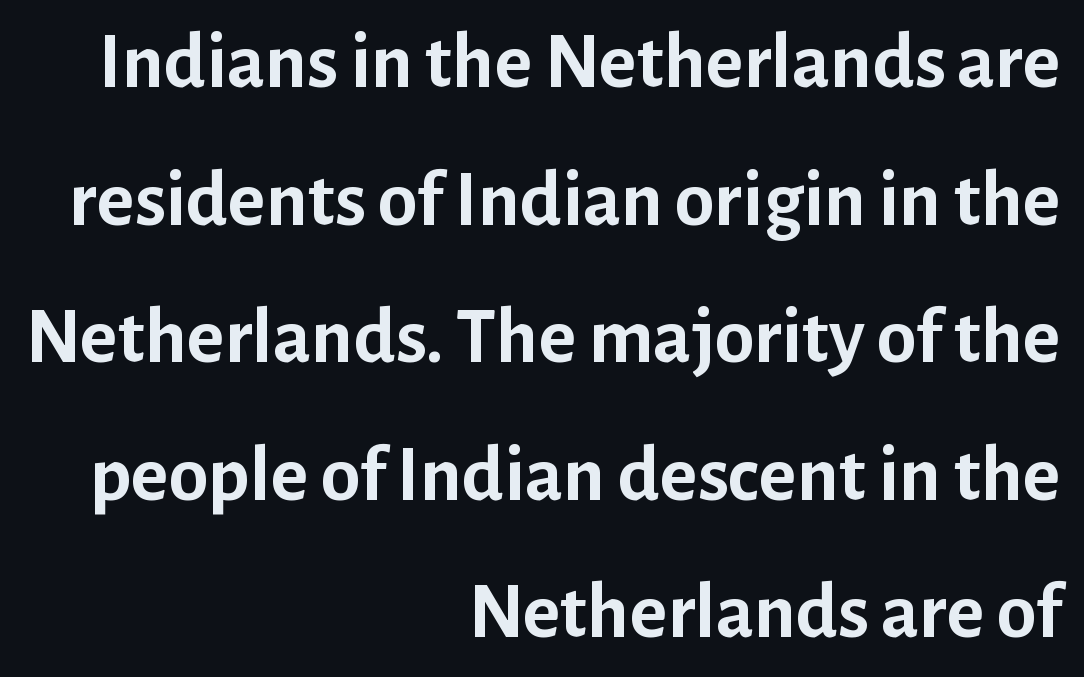
Typographic density is high because the face is bold. Descender tails drop into unmarked territory. Nope, not italic — everything's standing straight. Here the glyphs are tracked normally, forming tight word shapes. Character widths vary here, with narrow letters taking less room than wide ones. Regarding serifs, this sample does without them.
